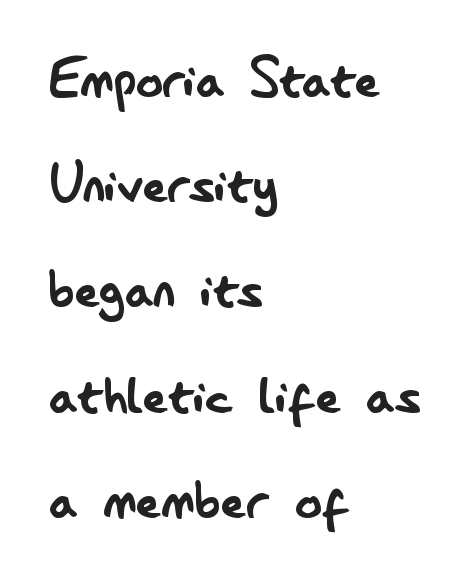
{"serif": "no", "italic": "no", "bold": "no", "weight": "regular", "width": "condensed", "stroke_contrast": "low", "x_height": "small", "monospaced": "no", "underline": "no", "align": "left", "line_spacing": "normal", "line_spacing_ratio": 1.57, "letter_spacing": "normal", "letter_spacing_em": 0.0, "glyph_px": 67}
